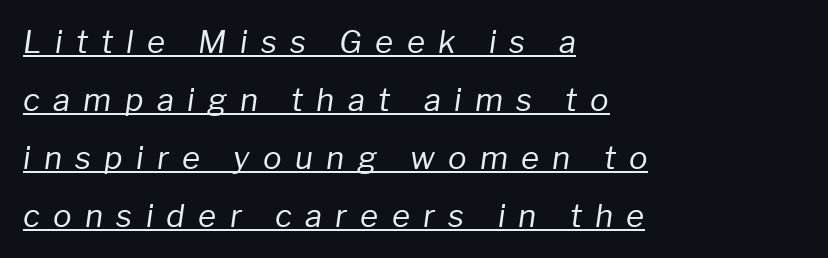
The image shows 31 px regular-weight type, italic (leaning right); set left-aligned, line spacing 1.87x, unusually wide letter spacing (+0.43 em), underlined; low stroke contrast and a medium x-height.
